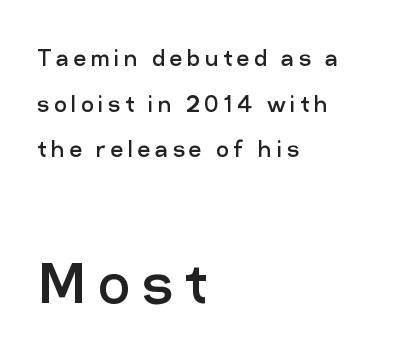
Q: Is the text bold? A: No.
Q: Is the text italic (slanted)? A: No, it is upright.
Q: Is the typeface a serif or a sans-serif typeface? A: Sans-serif.
Q: Is the text underlined? A: No.
Q: How is the paragraph aligned? A: Left-aligned.
Q: Is the spacing between lines tight, normal or loose? A: Normal.
Q: Which block of text is set in a larger size, the first (top) or the second (bottom)? A: The second (bottom) one.
Q: Width (condensed, normal, or wide)? A: Normal.
Q: Stroke contrast? A: Low.
Q: x-height? A: Medium.
Q: Monospaced? A: No.
